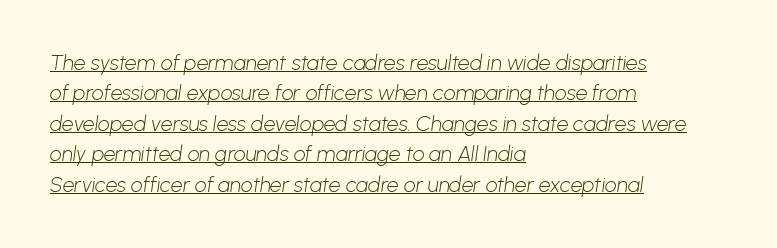
Does the copy run flush right? No — it runs flush left. A typographer would call this underscored text. If you measured baseline to baseline, you'd find a middling distance. There is no visible air inserted between adjacent glyphs.
